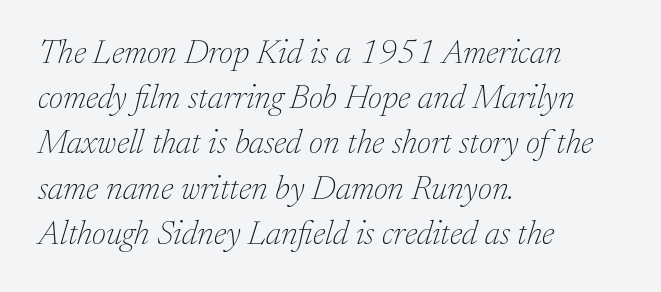
This sample has the flowing, uneven cadence of proportional lettering. Caption: multi-line text, flush left, ragged right. What's the leading like? Ordinary, nothing unusual. The rendering keeps characters at their native spacing. These lines are composed in type with serifs. No chunkiness to these letters — they're not bold.
